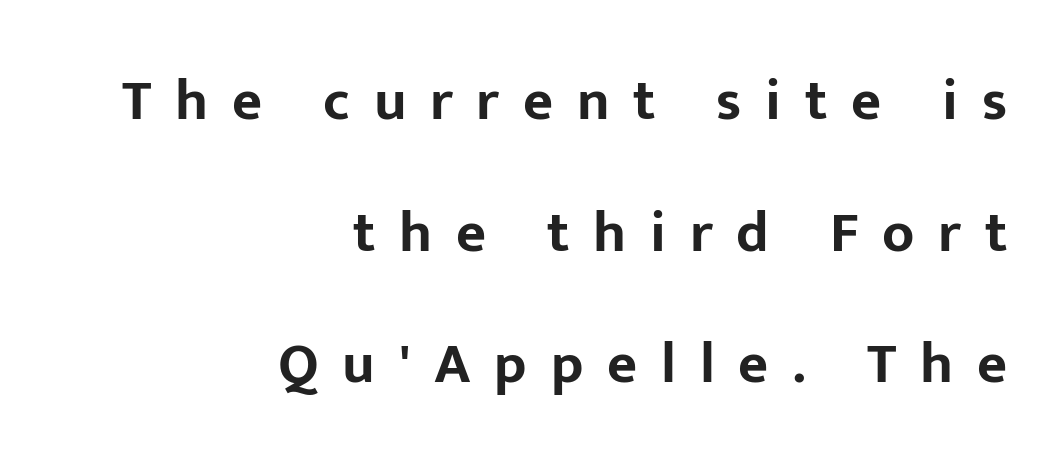
Q: Is the text bold? A: Yes.
Q: Is the text italic (slanted)? A: No, it is upright.
Q: Is the typeface a serif or a sans-serif typeface? A: Sans-serif.
Q: Is the text underlined? A: No.
Q: How is the paragraph aligned? A: Right-aligned.
Q: Is the spacing between letters normal or unusually wide? A: Unusually wide.
Q: Is the spacing between lines tight, normal or loose? A: Loose.
Q: Width (condensed, normal, or wide)? A: Normal.
Q: Stroke contrast? A: Low.
Q: x-height? A: Medium.
Q: Monospaced? A: No.
